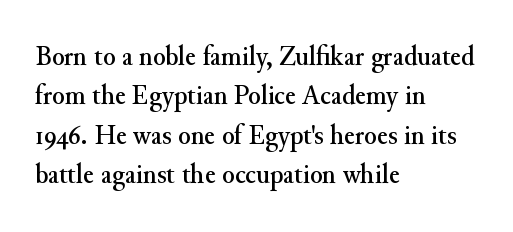
The image shows 29 px serif type, upright; set left-aligned, normal line spacing (1.36x), normal letter spacing, not underlined; medium stroke contrast and a small x-height.
